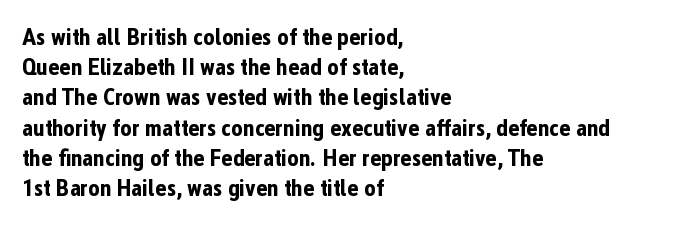
{"italic": "no", "bold": "yes", "underline": "no", "align": "left", "line_spacing": "normal", "line_spacing_ratio": 1.26, "letter_spacing": "normal", "letter_spacing_em": 0.0, "glyph_px": 24}
